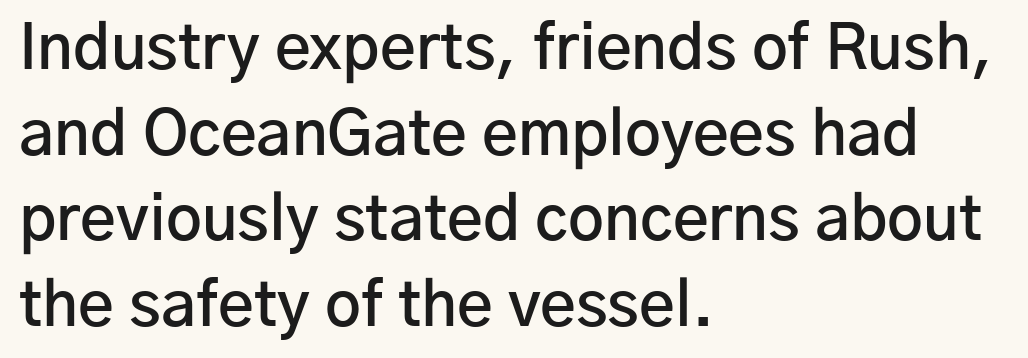
{"serif": "no", "italic": "no", "bold": "semi", "weight": "semibold", "width": "normal", "stroke_contrast": "low", "x_height": "medium", "monospaced": "no", "underline": "no", "align": "left", "line_spacing": "normal", "line_spacing_ratio": 1.38, "letter_spacing": "normal", "letter_spacing_em": 0.0, "glyph_px": 62}
